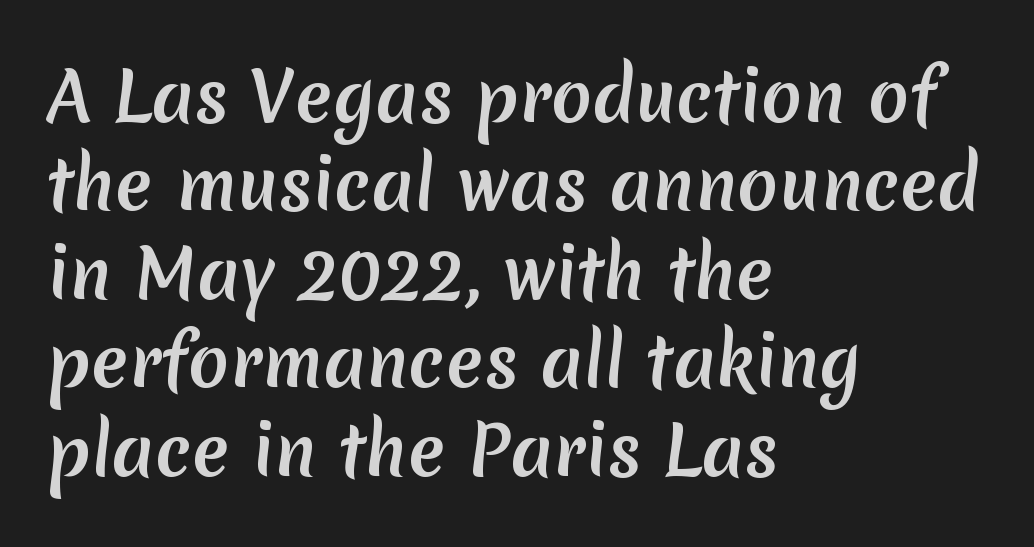
Q: Is the typeface a serif or a sans-serif typeface? A: Sans-serif.
Q: Is the text underlined? A: No.
Q: How is the paragraph aligned? A: Left-aligned.
Q: Is the spacing between letters normal or unusually wide? A: Normal.
Q: Is the spacing between lines tight, normal or loose? A: Normal.
Q: Width (condensed, normal, or wide)? A: Normal.
Q: Stroke contrast? A: Medium.
Q: x-height? A: Medium.
Q: Monospaced? A: No.
